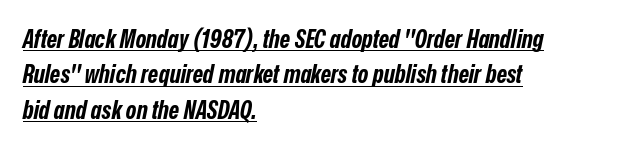
Q: Is the text bold? A: Yes.
Q: Is the text italic (slanted)? A: Yes, it leans right by about 12 degrees.
Q: Is the text underlined? A: Yes.
Q: How is the paragraph aligned? A: Left-aligned.
Q: Is the spacing between letters normal or unusually wide? A: Normal.
Q: Is the spacing between lines tight, normal or loose? A: Normal.
